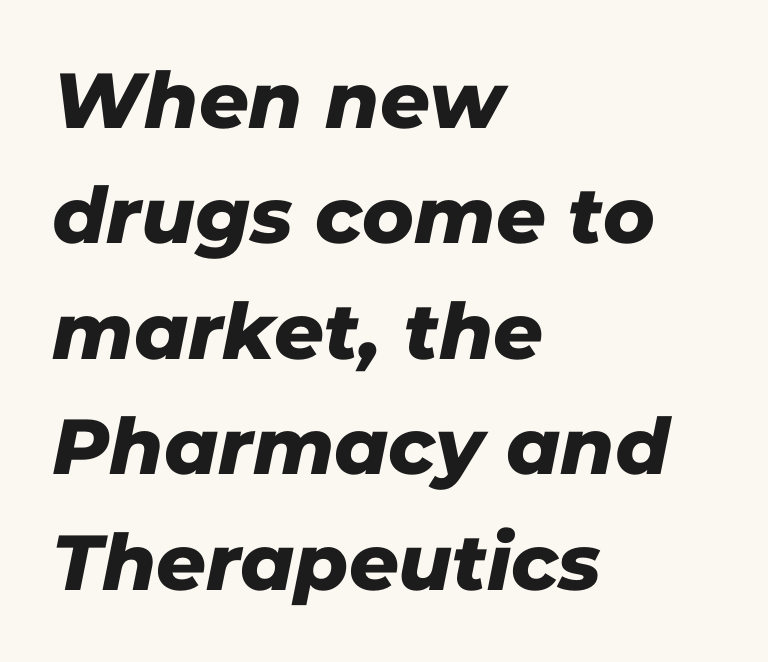
Q: Is the typeface a serif or a sans-serif typeface? A: Sans-serif.
Q: Is the text underlined? A: No.
Q: How is the paragraph aligned? A: Left-aligned.
Q: Is the spacing between letters normal or unusually wide? A: Normal.
Q: Is the spacing between lines tight, normal or loose? A: Normal.
Q: Width (condensed, normal, or wide)? A: Normal.
Q: Stroke contrast? A: Low.
Q: x-height? A: Medium.
Q: Monospaced? A: No.
